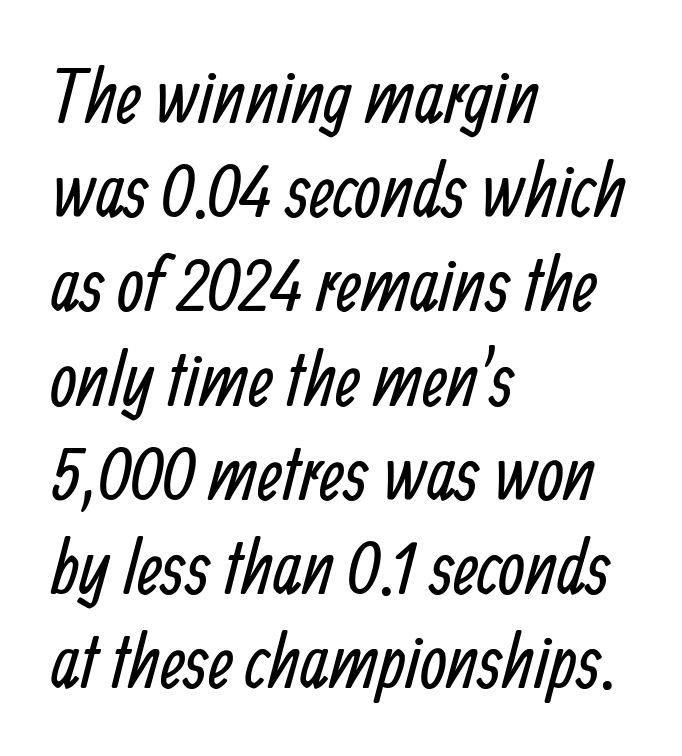
{"serif": "no", "bold": "no", "weight": "regular", "width": "condensed", "stroke_contrast": "low", "x_height": "medium", "monospaced": "no", "underline": "no", "align": "left", "line_spacing_ratio": 1.24, "letter_spacing": "normal", "letter_spacing_em": 0.0, "glyph_px": 76}
